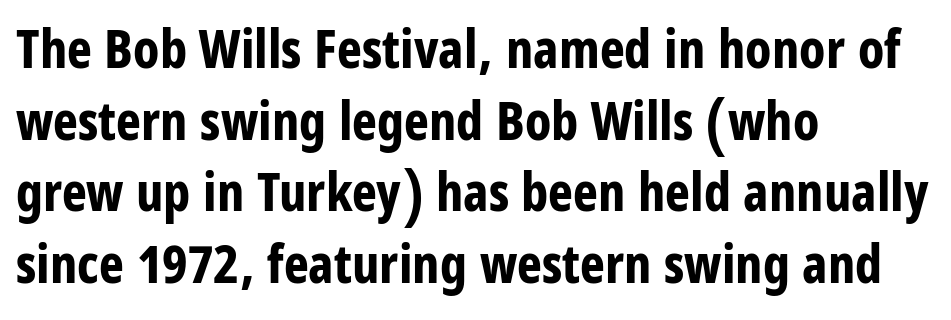
The image shows 53 px bold, condensed sans-serif type, upright; set left-aligned, normal line spacing (1.35x), normal letter spacing, not underlined; low stroke contrast and a large x-height.
